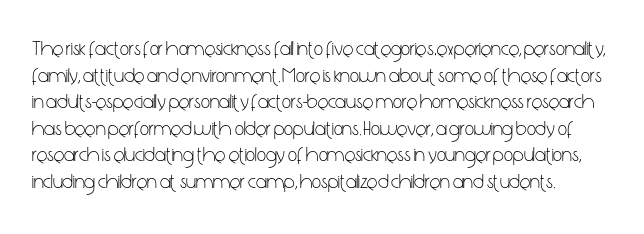
Q: Is the text bold? A: No.
Q: Is the text italic (slanted)? A: No, it is upright.
Q: Is the text underlined? A: No.
Q: How is the paragraph aligned? A: Left-aligned.
Q: Is the spacing between letters normal or unusually wide? A: Normal.
Q: Is the spacing between lines tight, normal or loose? A: Normal.
